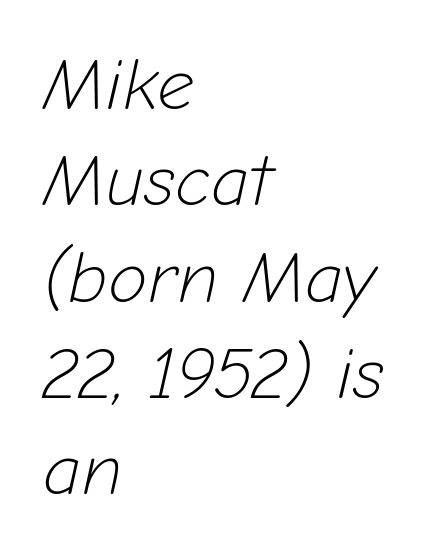
Q: Is the text bold? A: No.
Q: Is the text italic (slanted)? A: Yes, it leans right by about 12 degrees.
Q: Is the text underlined? A: No.
Q: How is the paragraph aligned? A: Left-aligned.
Q: Is the spacing between letters normal or unusually wide? A: Normal.
Q: Is the spacing between lines tight, normal or loose? A: Normal.
Q: Width (condensed, normal, or wide)? A: Normal.
Q: Stroke contrast? A: Low.
Q: x-height? A: Medium.
Q: Monospaced? A: No.
